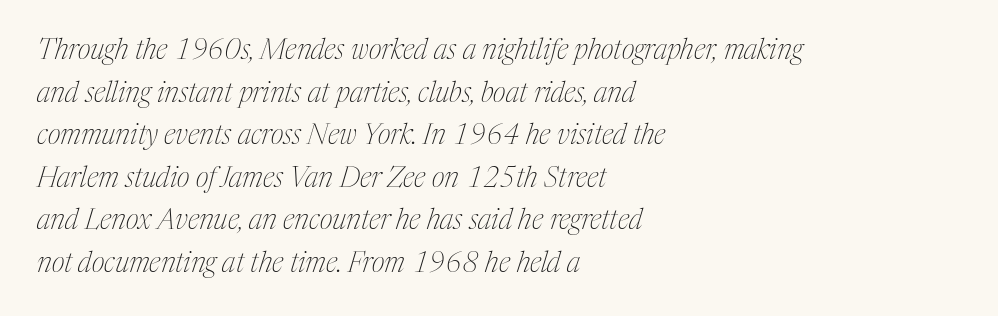
Q: Is the text bold? A: No.
Q: Is the text italic (slanted)? A: Yes, it leans right by about 17 degrees.
Q: Is the typeface a serif or a sans-serif typeface? A: Serif.
Q: Is the text underlined? A: No.
Q: How is the paragraph aligned? A: Left-aligned.
Q: Is the spacing between letters normal or unusually wide? A: Normal.
Q: Is the spacing between lines tight, normal or loose? A: Normal.
Q: Width (condensed, normal, or wide)? A: Condensed.
Q: Stroke contrast? A: Medium.
Q: x-height? A: Medium.
Q: Monospaced? A: No.
